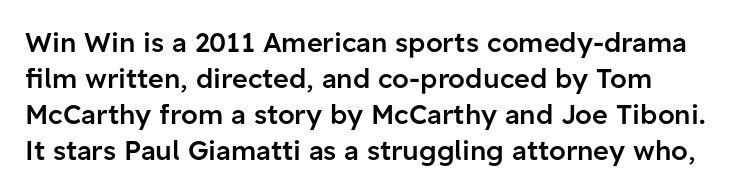
Does extra space separate the letters? No, they use regular spacing. Evenly set lines give the paragraph a standard silhouette. Nobody drew a line under any word here. Notice the strokes are somewhat thickened but not fully heavy: this is a semibold. Layout note: lines flush left.
